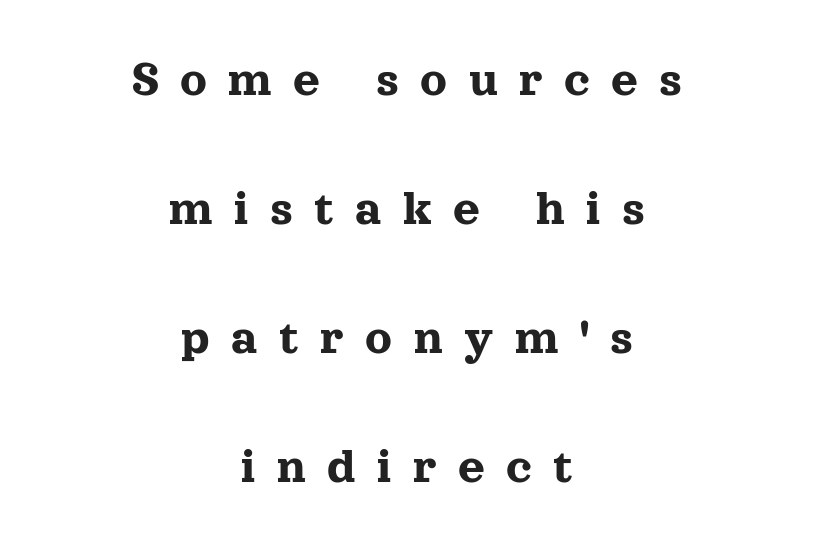
Teacher's note: observe the equal gaps on both sides — that is centered alignment. Style check: upright. Stroke terminals: seriffed. The string is rendered with underlining switched off. Leading: increased.
